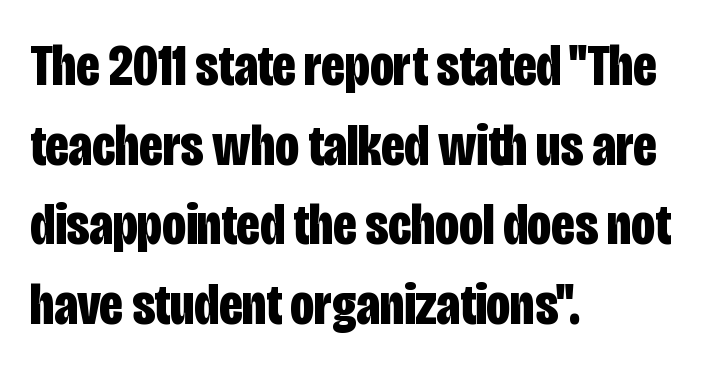
Each glyph is drawn with heavy, bold strokes. The typeface chosen for these lines omits serifs. Is there any slant? The stems are plumb. The letters sit at their default tracking, neither squeezed nor spread. The zone under the glyphs is completely vacant. Horizontal bands of white between lines are of average thickness.
